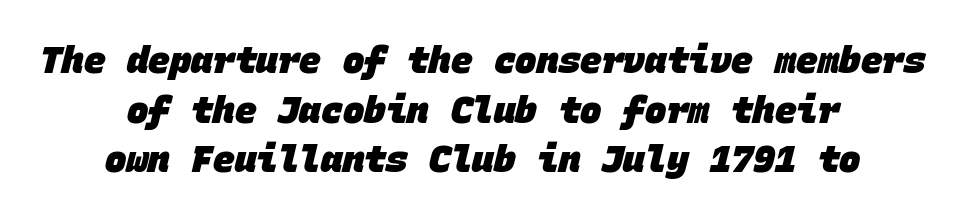
Q: Is the text bold? A: Yes.
Q: Is the typeface a serif or a sans-serif typeface? A: Sans-serif.
Q: Is the text underlined? A: No.
Q: How is the paragraph aligned? A: Centered.
Q: Is the spacing between letters normal or unusually wide? A: Normal.
Q: Is the spacing between lines tight, normal or loose? A: Normal.
Q: Width (condensed, normal, or wide)? A: Normal.
Q: Stroke contrast? A: Low.
Q: x-height? A: Large.
Q: Monospaced? A: Yes.
